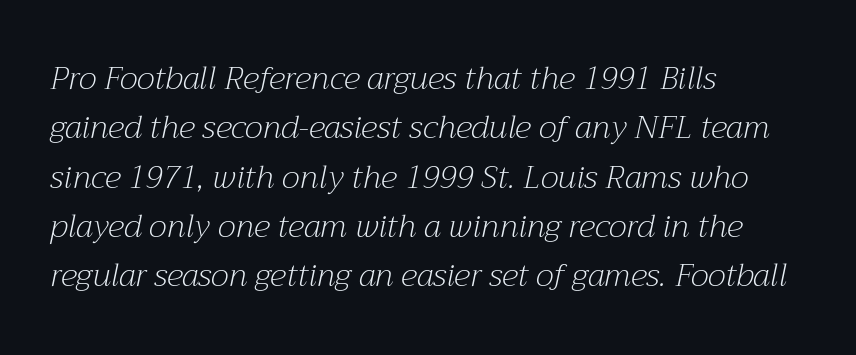
Typeset ragged right — the left edge is the straight one. Posture: slanted. There is no visible air inserted between adjacent glyphs. Letters rest on an invisible, unmarked baseline. The letterforms sit at book weight or below.
